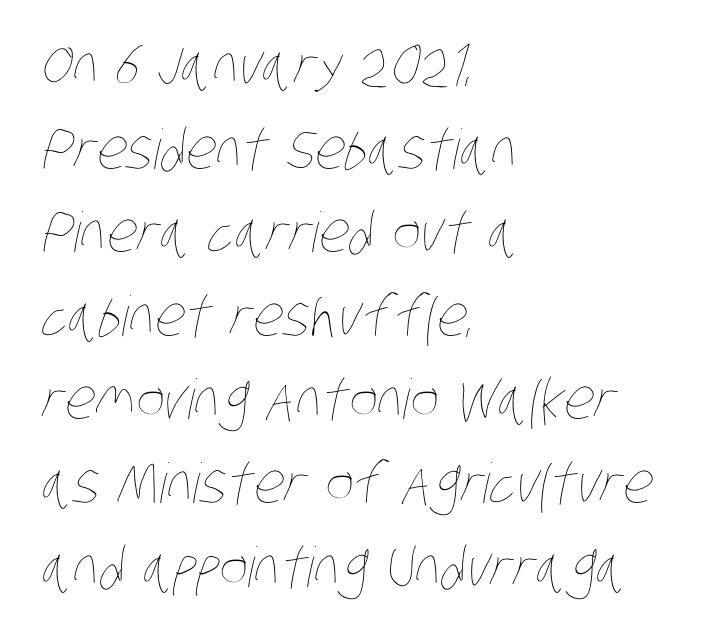
The image shows 55 px thin, condensed type; set left-aligned, normal line spacing (1.52x), normal letter spacing, not underlined; low stroke contrast and a large x-height.
